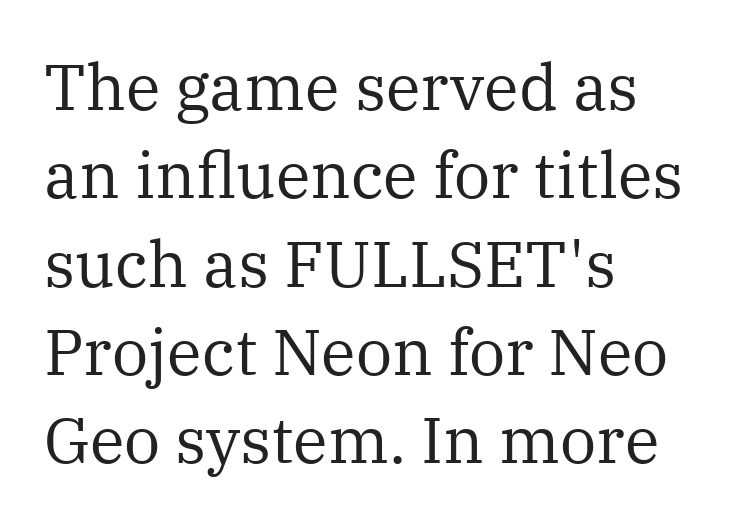
No italicization has been applied; the sample stays upright. This sample uses plain, unmodified letter spacing. Is this a fixed-width face? No — the glyphs have proportional, varying widths. Line starts are locked; line ends wander.
